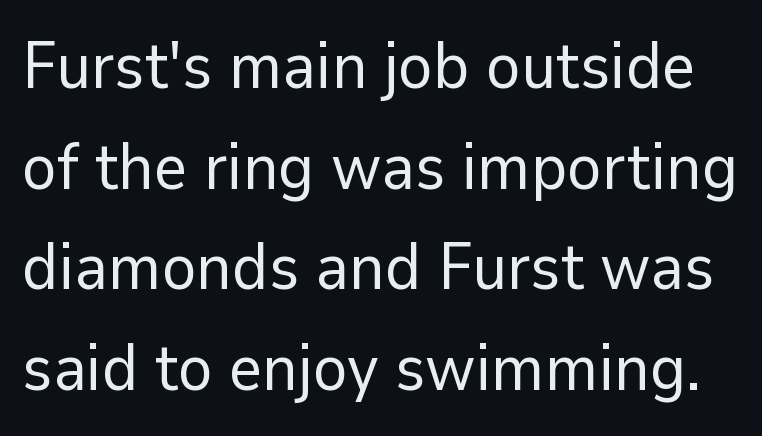
The specimen omits any rule beneath the text block's lines. Stem width sits at or under what a default text font uses. Here the designer chose a conventional face with non-uniform glyph widths. Baseline-to-baseline distance is the conventional proportion of letter height.
